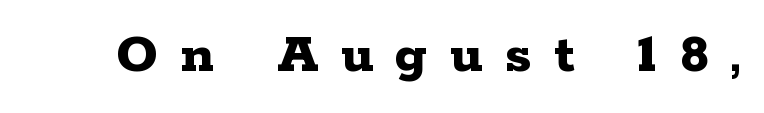
The image shows 58 px bold, wide serif type, upright; set unusually wide letter spacing (+0.39 em), not underlined; low stroke contrast and a medium x-height.
